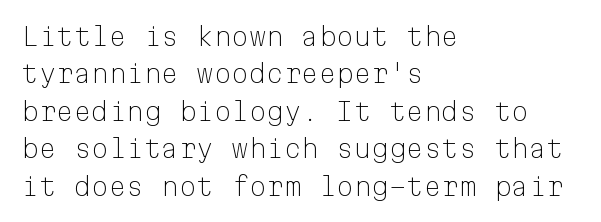
Q: Is the text bold? A: No.
Q: Is the text italic (slanted)? A: No, it is upright.
Q: Is the text underlined? A: No.
Q: How is the paragraph aligned? A: Left-aligned.
Q: Is the spacing between letters normal or unusually wide? A: Normal.
Q: Is the spacing between lines tight, normal or loose? A: Normal.
